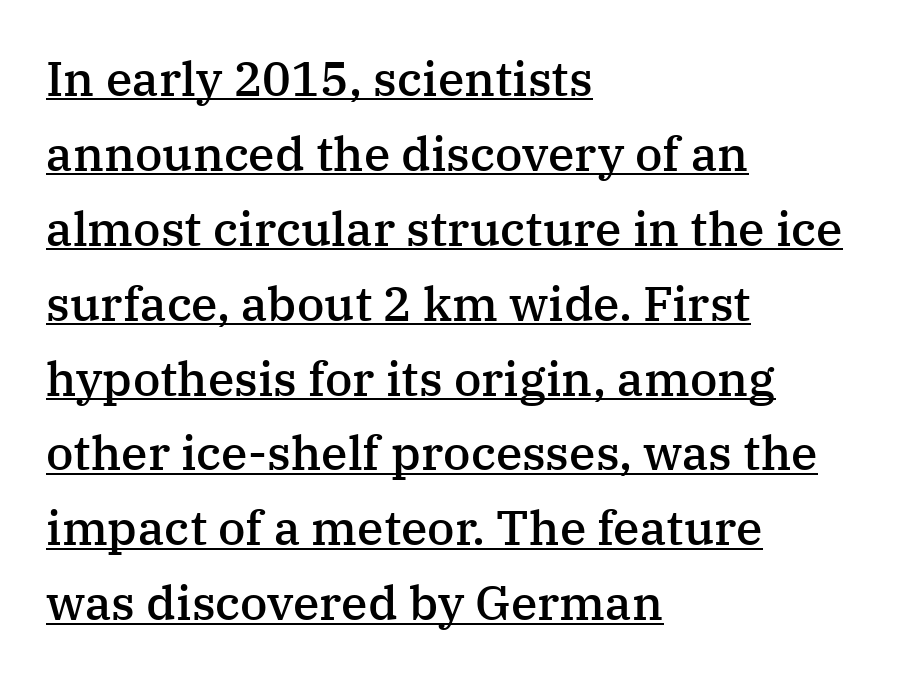
Q: Is the text bold? A: Semi-bold.
Q: Is the text italic (slanted)? A: No, it is upright.
Q: Is the typeface a serif or a sans-serif typeface? A: Serif.
Q: Is the text underlined? A: Yes.
Q: How is the paragraph aligned? A: Left-aligned.
Q: Is the spacing between letters normal or unusually wide? A: Normal.
Q: Is the spacing between lines tight, normal or loose? A: Normal.
Q: Width (condensed, normal, or wide)? A: Normal.
Q: Stroke contrast? A: Medium.
Q: x-height? A: Medium.
Q: Monospaced? A: No.
